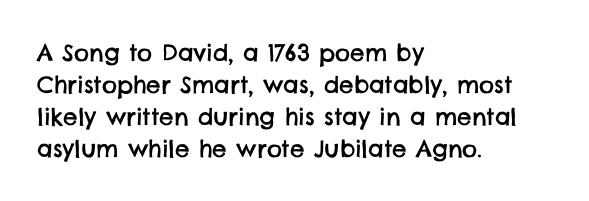
Q: Is the text underlined? A: No.
Q: How is the paragraph aligned? A: Left-aligned.
Q: Is the spacing between letters normal or unusually wide? A: Normal.
Q: Is the spacing between lines tight, normal or loose? A: Normal.
